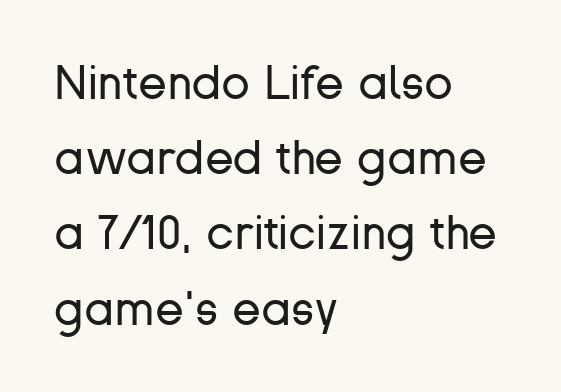
Q: Is the text bold? A: No.
Q: Is the text italic (slanted)? A: No, it is upright.
Q: Is the typeface a serif or a sans-serif typeface? A: Sans-serif.
Q: Is the text underlined? A: No.
Q: How is the paragraph aligned? A: Left-aligned.
Q: Is the spacing between letters normal or unusually wide? A: Normal.
Q: Is the spacing between lines tight, normal or loose? A: Normal.
Q: Width (condensed, normal, or wide)? A: Normal.
Q: Stroke contrast? A: Low.
Q: x-height? A: Medium.
Q: Monospaced? A: No.
